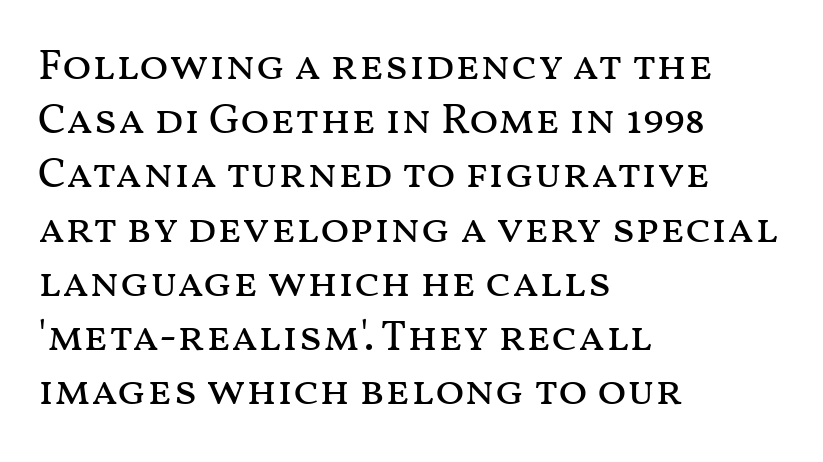
Q: Is the text bold? A: No.
Q: Is the text italic (slanted)? A: No, it is upright.
Q: Is the text underlined? A: No.
Q: How is the paragraph aligned? A: Left-aligned.
Q: Is the spacing between letters normal or unusually wide? A: Normal.
Q: Is the spacing between lines tight, normal or loose? A: Normal.
Q: Width (condensed, normal, or wide)? A: Wide.
Q: Stroke contrast? A: Medium.
Q: x-height? A: Medium.
Q: Monospaced? A: No.
